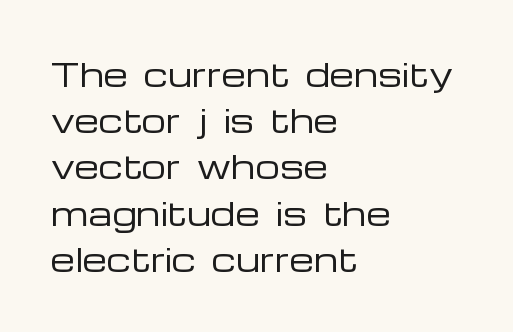
{"serif": "no", "italic": "no", "bold": "no", "weight": "regular", "width": "wide", "stroke_contrast": "low", "x_height": "medium", "monospaced": "no", "underline": "no", "align": "left", "line_spacing": "normal", "line_spacing_ratio": 1.49, "letter_spacing": "normal", "letter_spacing_em": 0.0, "glyph_px": 31}
